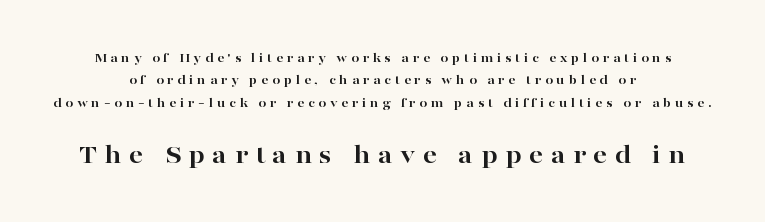
The image shows 28 px bold, wide serif type, upright; set centered, normal line spacing (1.59x), unusually wide letter spacing (+0.26 em), not underlined; the second (bottom) block is 2.0x larger; high stroke contrast and a medium x-height.
